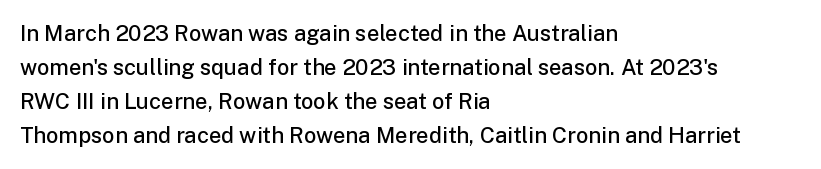
{"italic": "no", "bold": "semi", "underline": "no", "align": "left", "line_spacing": "normal", "line_spacing_ratio": 1.55, "letter_spacing": "normal", "letter_spacing_em": 0.0, "glyph_px": 22}
